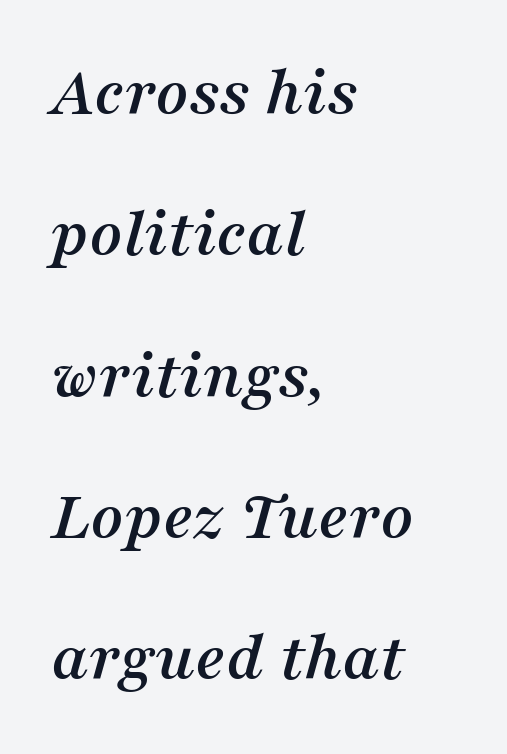
Caption: standard tracking, unaltered. Note the varied advance widths — an 'i' is clearly narrower than an 'm'. The lines are spread far apart with generous leading. The space directly below the letters is spotless. Yep, those are serifs on the letters. The whole block is typeset with a tilt.
